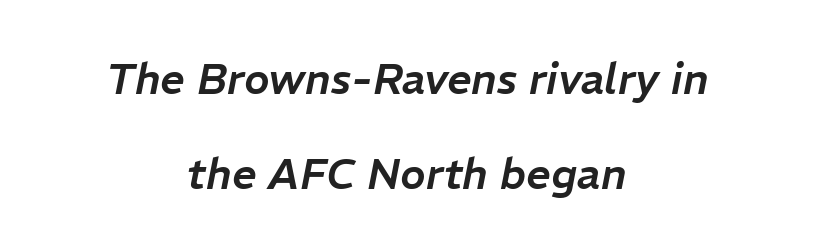
{"italic": "yes", "lean": "right", "slant_degrees": 11, "width": "normal", "stroke_contrast": "low", "x_height": "medium", "monospaced": "no", "underline": "no", "align": "center", "line_spacing": "loose", "line_spacing_ratio": 2.2, "letter_spacing": "normal", "letter_spacing_em": 0.0, "glyph_px": 43}
